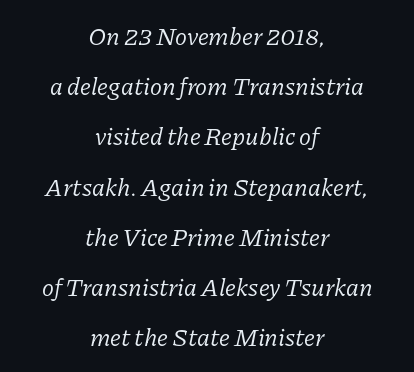
{"italic": "yes", "lean": "right", "slant_degrees": 11, "bold": "no", "underline": "no", "align": "center", "line_spacing": "loose", "line_spacing_ratio": 2.01, "letter_spacing": "normal", "letter_spacing_em": 0.0, "glyph_px": 25}
